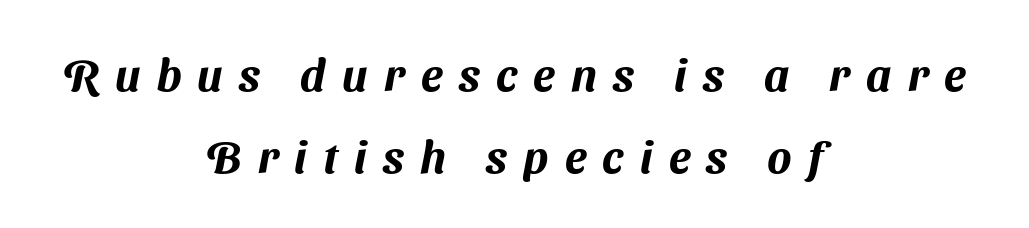
The area under the type is left untouched. The text block is weighted toward neither margin, spreading evenly from the middle. A typesetter would call this proportional, since set widths differ per character. Tracking here is generous; glyphs stand well apart from one another. The characters display no serif detailing; their extremities are plain.
